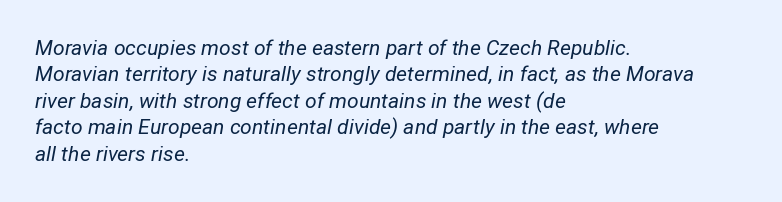
The image shows 21 px text type, italic (leaning right); set left-aligned, normal line spacing (1.26x), normal letter spacing, not underlined.
